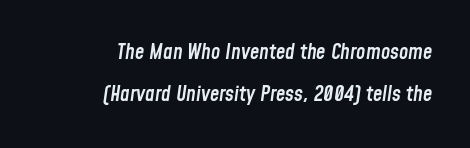
{"italic": "yes", "lean": "right", "slant_degrees": 8, "bold": "semi", "underline": "no", "align": "right", "line_spacing": "loose", "line_spacing_ratio": 1.98, "letter_spacing": "normal", "letter_spacing_em": 0.0, "glyph_px": 21}
